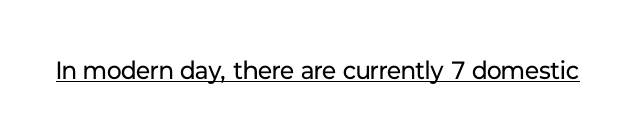
The image shows 25 px text type, upright; set normal letter spacing, underlined.
